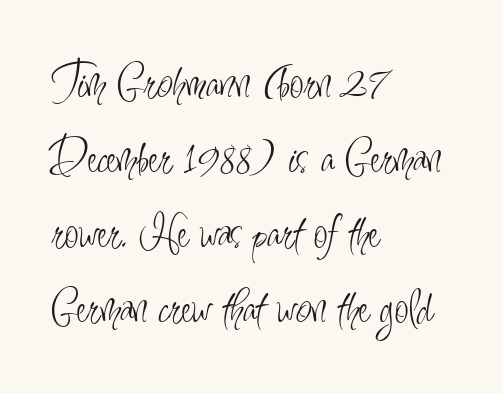
Q: Is the text bold? A: No.
Q: Is the typeface a serif or a sans-serif typeface? A: Sans-serif.
Q: Is the text underlined? A: No.
Q: How is the paragraph aligned? A: Left-aligned.
Q: Is the spacing between letters normal or unusually wide? A: Normal.
Q: Is the spacing between lines tight, normal or loose? A: Normal.
Q: Width (condensed, normal, or wide)? A: Condensed.
Q: Stroke contrast? A: Low.
Q: x-height? A: Small.
Q: Monospaced? A: No.
